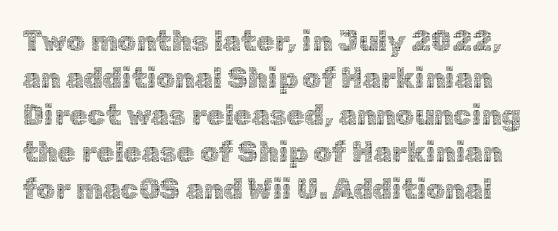
The typography opts for an upright posture over an oblique one. The face used here is rendered with its standard letterfit. Compared with a typical body face, this is equally light or lighter still. You could not count columns in this text — the font is proportionally spaced. Check the space under the baseline: it is left empty. Quick note: interline space is typical.
